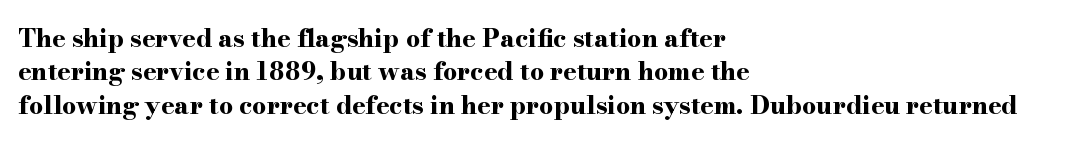
Notice how the passage keeps a crisp vertical edge on the left only. Ordinary non-slanted type is in use. This sample uses plain, unmodified letter spacing. Strong, thick strokes mark this as bold type. Normally led — the rows are evenly, conventionally spaced.
